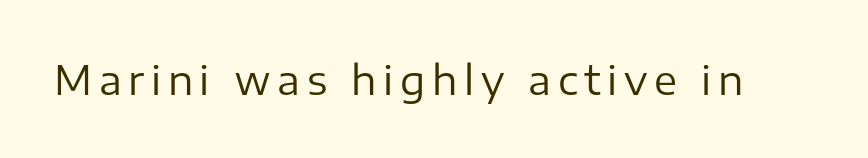
Q: Is the text bold? A: No.
Q: Is the text italic (slanted)? A: No, it is upright.
Q: Is the typeface a serif or a sans-serif typeface? A: Sans-serif.
Q: Is the text underlined? A: No.
Q: Width (condensed, normal, or wide)? A: Normal.
Q: Stroke contrast? A: Low.
Q: x-height? A: Medium.
Q: Monospaced? A: No.
